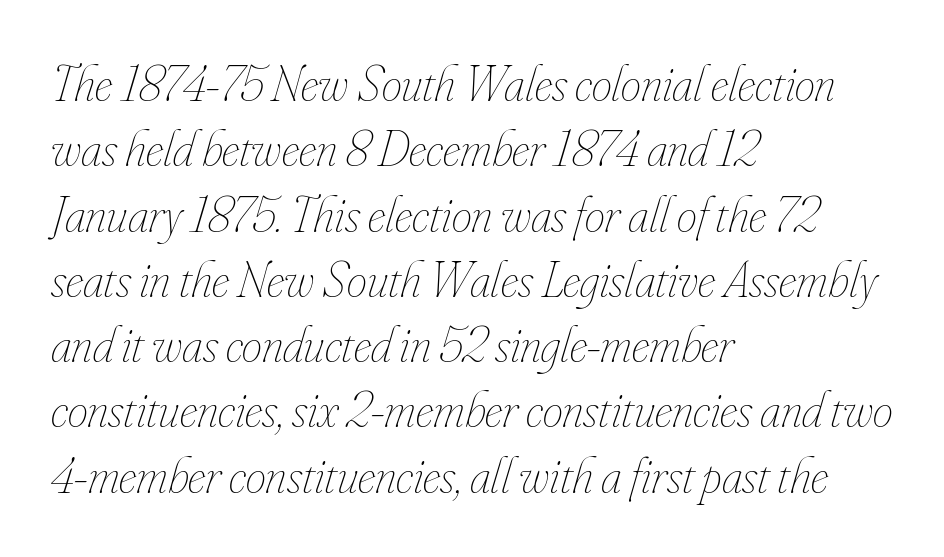
The horizontal fit of the characters is conventional and even. The characters are drawn with everyday or finer stroke widths. Style check: oblique. The specimen omits any rule beneath the text block's lines. Does the copy run flush right? No — it runs flush left. Vertically, the passage feels balanced, rows spaced as you'd expect.
